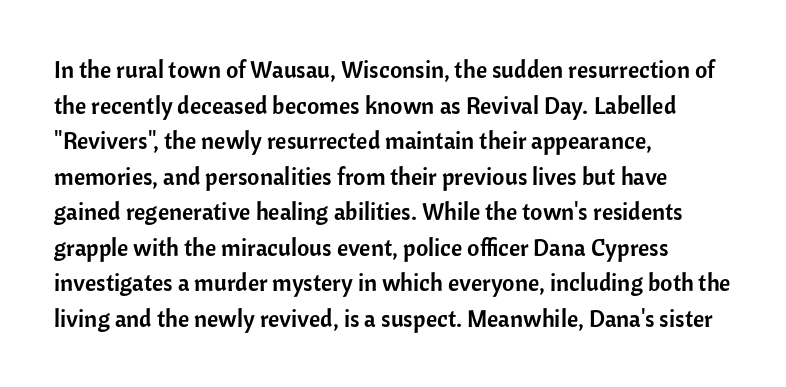
{"italic": "no", "underline": "no", "align": "left", "line_spacing": "normal", "line_spacing_ratio": 1.48, "letter_spacing": "normal", "letter_spacing_em": 0.0, "glyph_px": 24}
